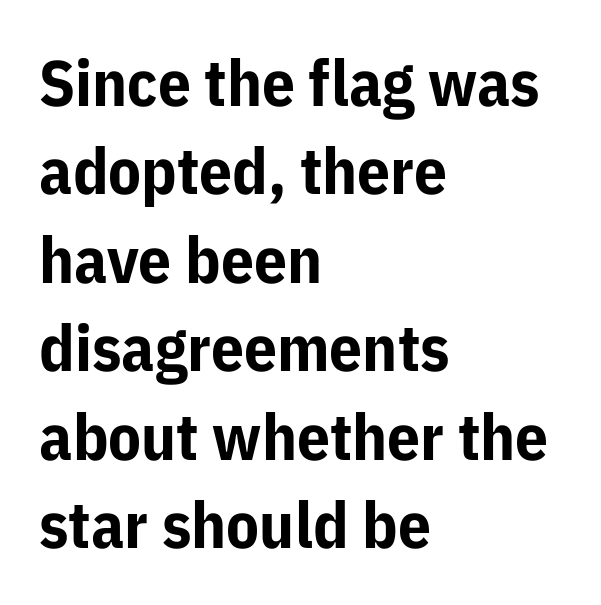
{"serif": "no", "italic": "no", "bold": "yes", "weight": "bold", "width": "normal", "stroke_contrast": "low", "x_height": "medium", "monospaced": "no", "underline": "no", "align": "left", "line_spacing": "normal", "line_spacing_ratio": 1.36, "letter_spacing": "normal", "letter_spacing_em": 0.0, "glyph_px": 65}
